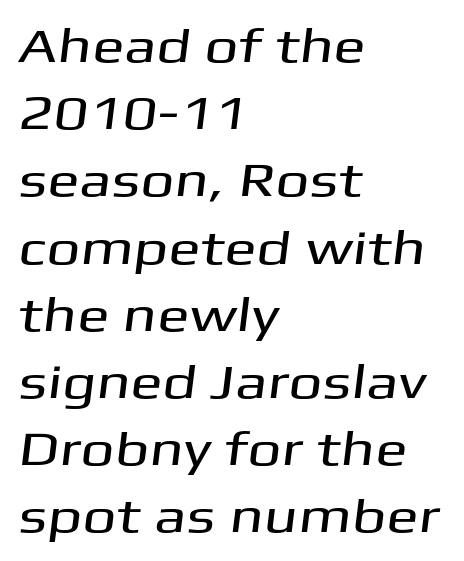
{"serif": "no", "width": "wide", "stroke_contrast": "medium", "x_height": "medium", "monospaced": "no", "underline": "no", "align": "left", "line_spacing": "normal", "line_spacing_ratio": 1.4, "letter_spacing": "normal", "letter_spacing_em": 0.0, "glyph_px": 48}
